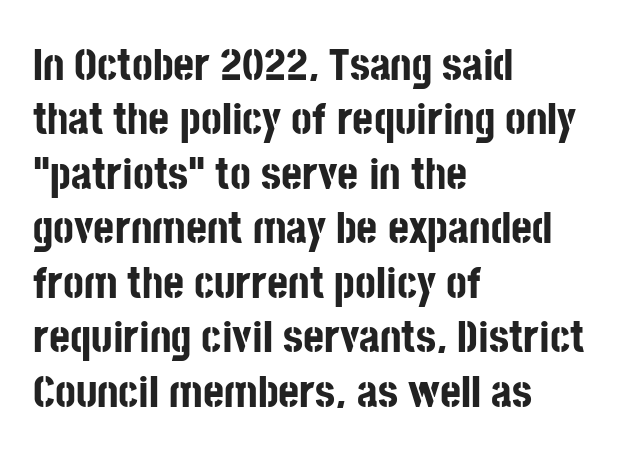
Q: Is the text bold? A: Yes.
Q: Is the text italic (slanted)? A: No, it is upright.
Q: Is the typeface a serif or a sans-serif typeface? A: Sans-serif.
Q: Is the text underlined? A: No.
Q: How is the paragraph aligned? A: Left-aligned.
Q: Is the spacing between letters normal or unusually wide? A: Normal.
Q: Width (condensed, normal, or wide)? A: Condensed.
Q: Stroke contrast? A: Low.
Q: x-height? A: Large.
Q: Monospaced? A: No.
